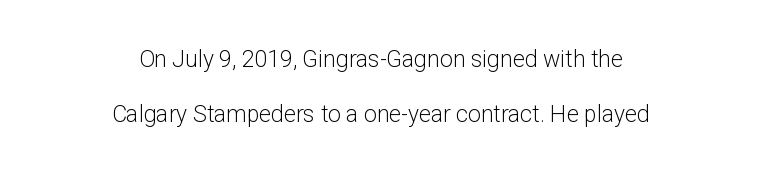
{"italic": "no", "bold": "no", "underline": "no", "align": "center", "line_spacing": "loose", "line_spacing_ratio": 2.4, "letter_spacing": "normal", "letter_spacing_em": 0.0, "glyph_px": 23}
